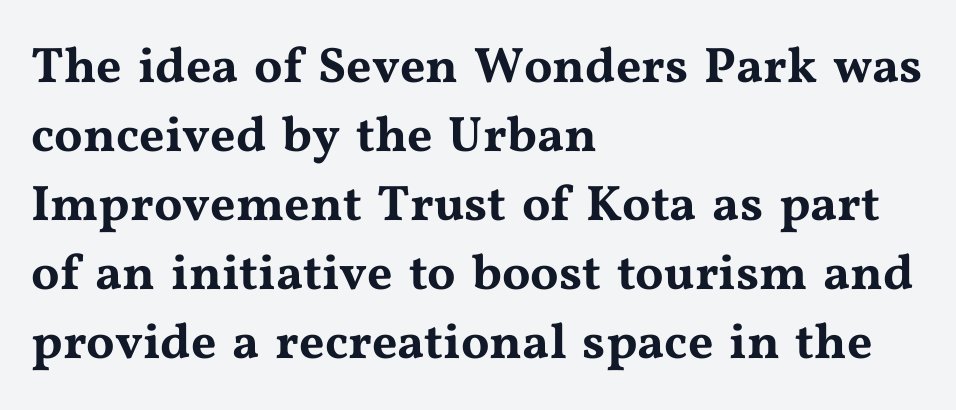
A classic flush-left, rag-right setting is used for this passage. The strip under each line holds only bare page. Glyph-to-glyph distance matches everyday printed text. Letterform terminals end in serifs throughout the passage.
